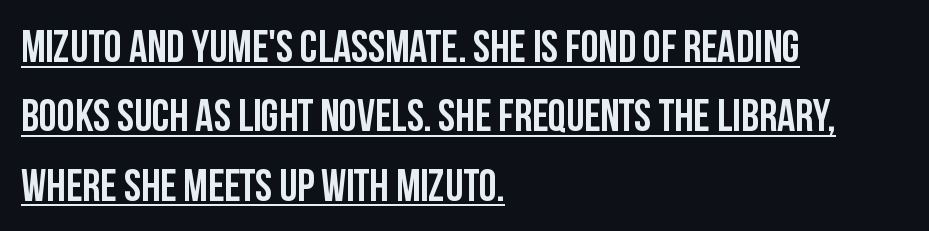
The image shows 45 px semibold, condensed sans-serif type, upright; set left-aligned, normal line spacing (1.54x), normal letter spacing, underlined; low stroke contrast and a large x-height.
